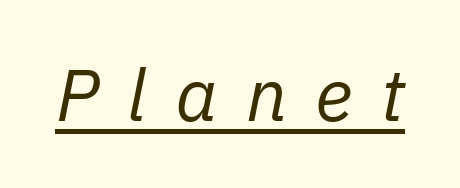
{"italic": "yes", "lean": "right", "slant_degrees": 11, "bold": "no", "weight": "regular", "width": "normal", "stroke_contrast": "low", "x_height": "medium", "monospaced": "no", "underline": "yes", "letter_spacing": "wide", "letter_spacing_em": 0.39, "glyph_px": 73}
